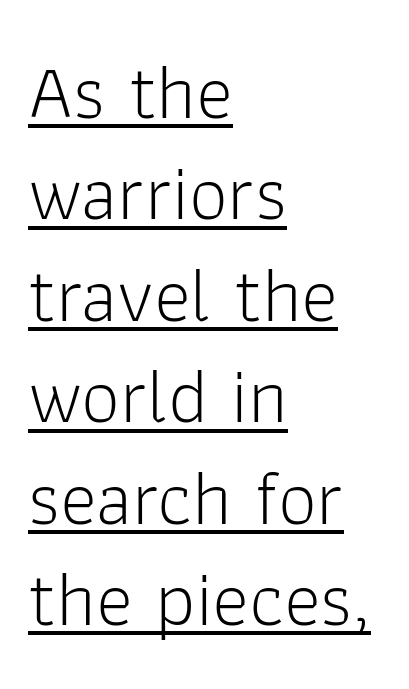
Q: Is the text bold? A: No.
Q: Is the text italic (slanted)? A: No, it is upright.
Q: Is the typeface a serif or a sans-serif typeface? A: Sans-serif.
Q: Is the text underlined? A: Yes.
Q: How is the paragraph aligned? A: Left-aligned.
Q: Is the spacing between letters normal or unusually wide? A: Normal.
Q: Is the spacing between lines tight, normal or loose? A: Normal.
Q: Width (condensed, normal, or wide)? A: Normal.
Q: Stroke contrast? A: Low.
Q: x-height? A: Medium.
Q: Monospaced? A: No.
